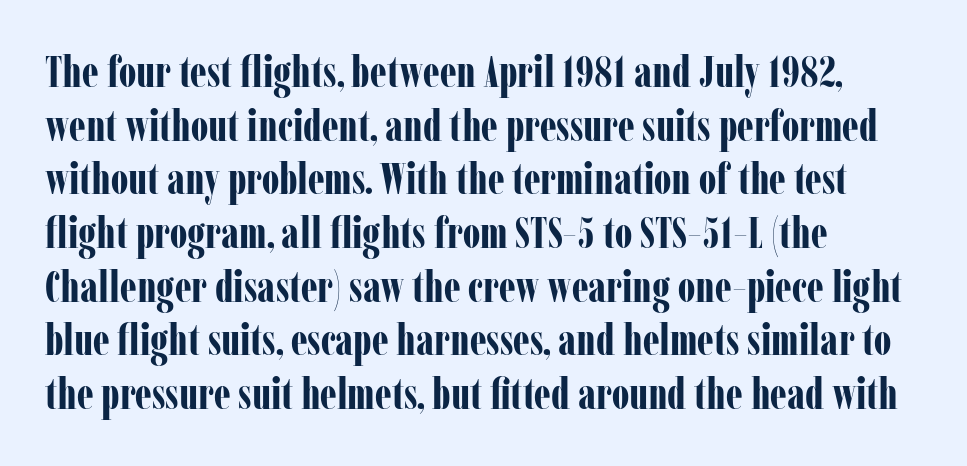
The image shows 44 px bold, condensed serif type, upright; set left-aligned, line spacing 1.22x, normal letter spacing, not underlined; low stroke contrast and a medium x-height.
